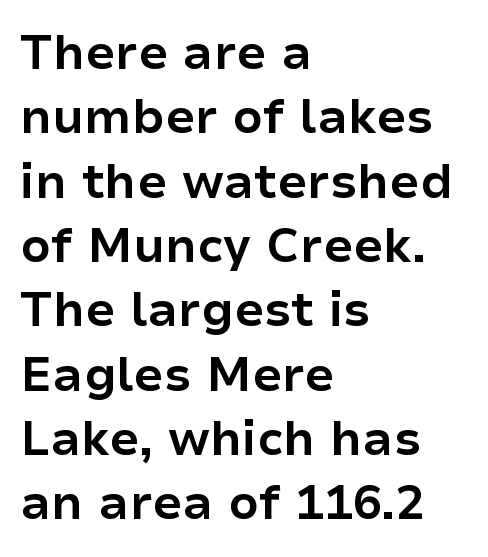
The lines sit at an ordinary, default distance from one another. Just letters on the line, the space beneath them empty. Serif or sans? Sans — the stroke terminals are bare. The rag falls on the right side of this text block. Think of a printed novel: that variable character pitch is what you see here. Standard letterfit; no display-style spreading of the glyphs.
